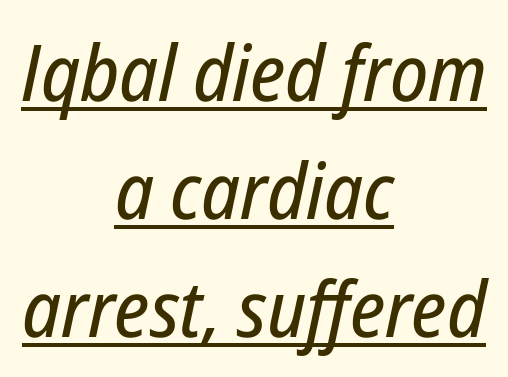
The image shows 78 px condensed type, italic (leaning right); set centered, normal line spacing (1.51x), normal letter spacing, underlined; low stroke contrast and a medium x-height.
